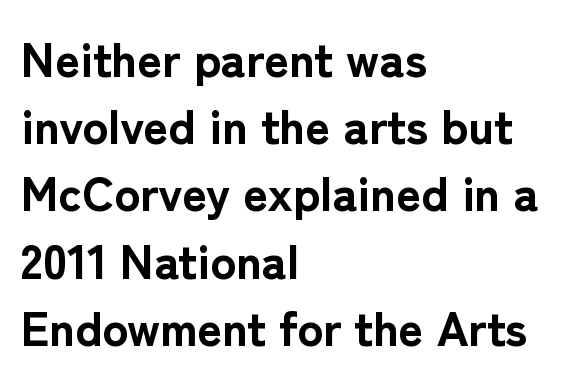
Q: Is the text bold? A: Yes.
Q: Is the text italic (slanted)? A: No, it is upright.
Q: Is the typeface a serif or a sans-serif typeface? A: Sans-serif.
Q: Is the text underlined? A: No.
Q: How is the paragraph aligned? A: Left-aligned.
Q: Is the spacing between letters normal or unusually wide? A: Normal.
Q: Is the spacing between lines tight, normal or loose? A: Normal.
Q: Width (condensed, normal, or wide)? A: Normal.
Q: Stroke contrast? A: Low.
Q: x-height? A: Medium.
Q: Monospaced? A: No.
